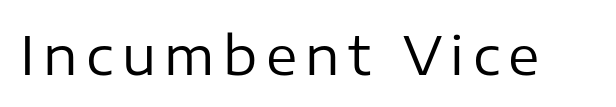
Here the designer chose a conventional face with non-uniform glyph widths. Nope, not italic — everything's standing straight. Bare-footed words on every line. Does the type have serifs? No, each stem ends abruptly. Weight: in the light-to-regular range.
